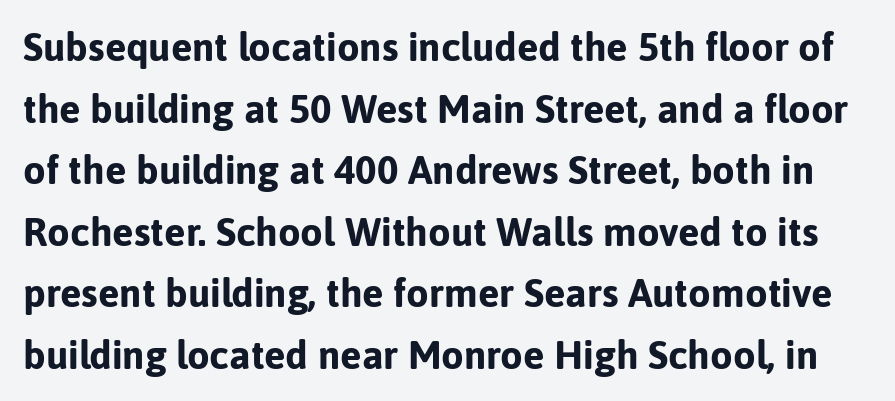
The image shows 40 px bold sans-serif type, upright; set normal line spacing (1.54x), normal letter spacing, not underlined; low stroke contrast and a medium x-height.
